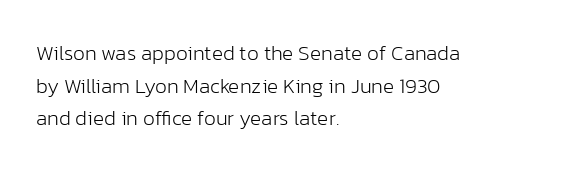
The image shows 21 px text type, upright; set left-aligned, normal line spacing (1.55x), normal letter spacing, not underlined.
